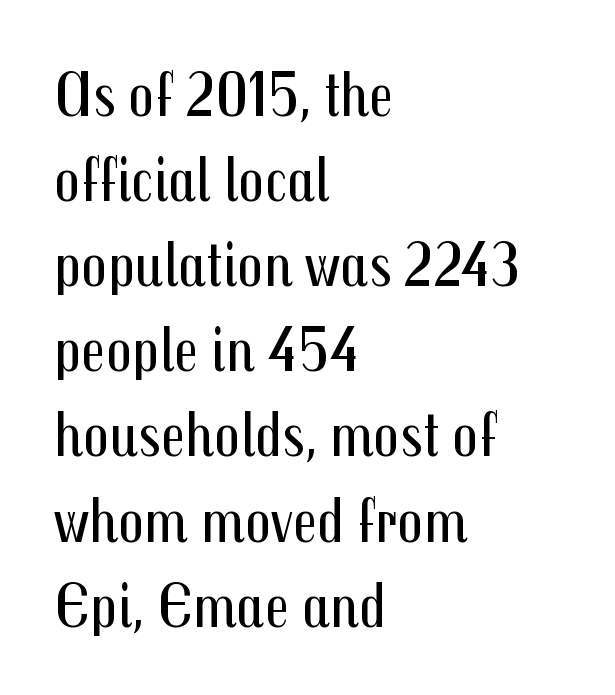
The image shows 64 px regular-weight, condensed sans-serif type, upright; set left-aligned, normal line spacing (1.33x), normal letter spacing, not underlined; medium stroke contrast and a medium x-height.
